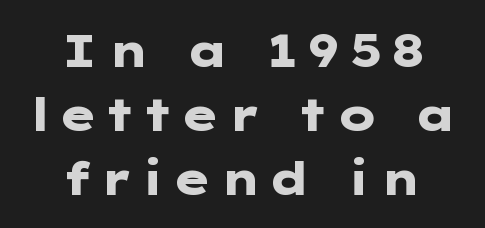
A typesetter would label this face a sans. The zone under the glyphs is completely vacant. This is heavy type, rendered in bold. The type sits square on the baseline with zero lean. The lines sit at an ordinary, default distance from one another. Line starts and ends both wander, symmetrically.
